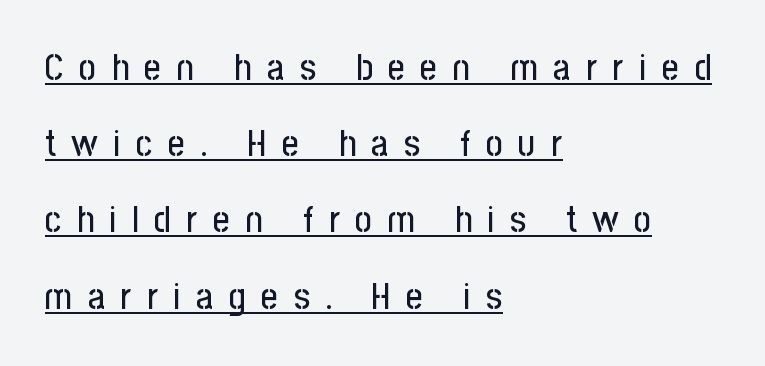
The image shows 37 px condensed sans-serif type, upright; set left-aligned, loose line spacing (2.06x), unusually wide letter spacing (+0.42 em), underlined; low stroke contrast and a medium x-height.
